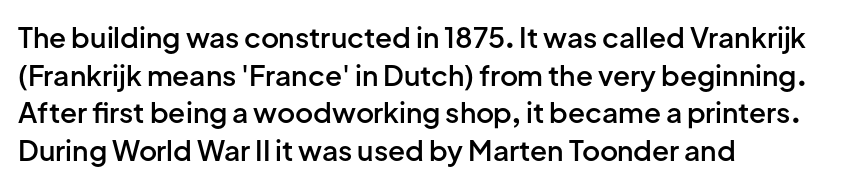
The face used here is proportionally spaced, like ordinary book or web type. Posture: straight, roman, zero tilt. Moderately thickened strokes mark this as semibold type. Regarding serifs, this sample does without them.
